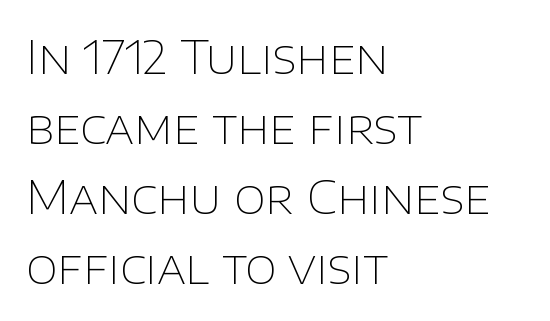
{"serif": "no", "italic": "no", "bold": "no", "weight": "thin", "width": "normal", "stroke_contrast": "low", "x_height": "large", "monospaced": "no", "underline": "no", "align": "left", "line_spacing": "normal", "line_spacing_ratio": 1.52, "letter_spacing": "normal", "letter_spacing_em": 0.0, "glyph_px": 46}
